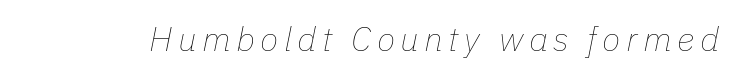
The image shows 34 px thin type, italic (leaning right); set not underlined; low stroke contrast and a medium x-height.
